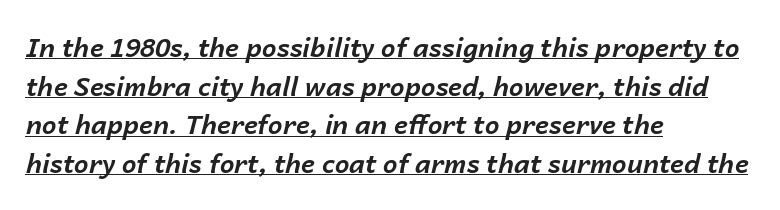
Does the leading feel generous? No, just average. The string is rendered with underlining switched on. Is the block centered? No — it sits flush against the left margin. Looking at the ascenders, they clearly lean.
